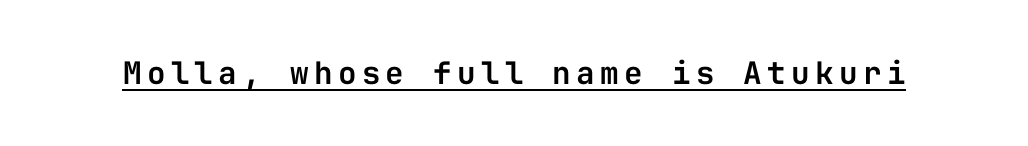
The rendering uses typewriter-style spacing with identical character cells. Does the lettering tilt? It doesn't — this is upright. Grotesque or geometric, the face here clearly has no serifs. A rule runs beneath these lines of type.
